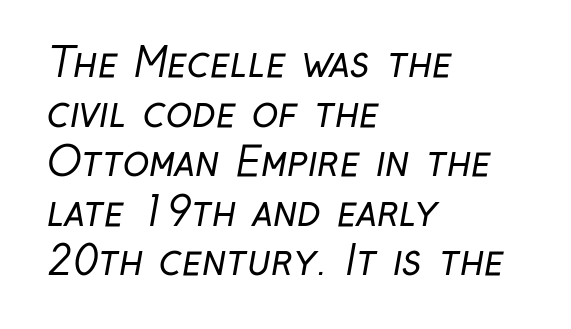
The image shows 40 px regular-weight, condensed sans-serif type; set left-aligned, line spacing 1.24x, normal letter spacing, not underlined; low stroke contrast and a medium x-height.
